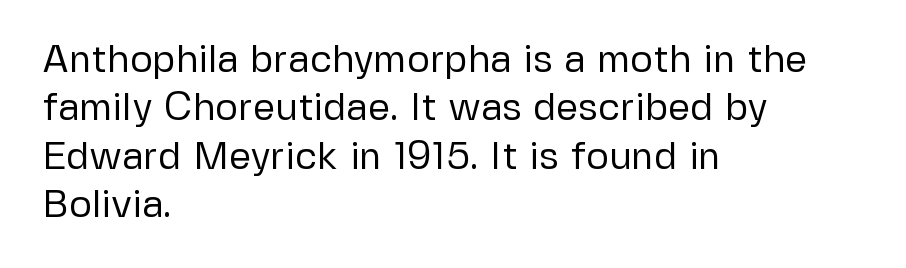
The image shows 39 px regular-weight sans-serif type, upright; set left-aligned, line spacing 1.24x, normal letter spacing, not underlined; low stroke contrast and a medium x-height.
